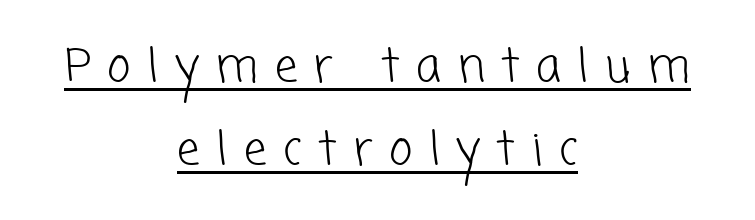
{"serif": "no", "bold": "no", "weight": "light", "width": "normal", "stroke_contrast": "low", "x_height": "medium", "monospaced": "no", "underline": "yes", "align": "center", "line_spacing_ratio": 1.84, "letter_spacing": "wide", "letter_spacing_em": 0.37, "glyph_px": 45}
